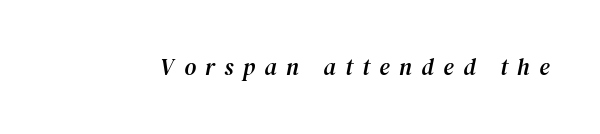
Q: Is the text italic (slanted)? A: Yes, it leans right by about 12 degrees.
Q: Is the text underlined? A: No.
Q: Is the spacing between letters normal or unusually wide? A: Unusually wide.
